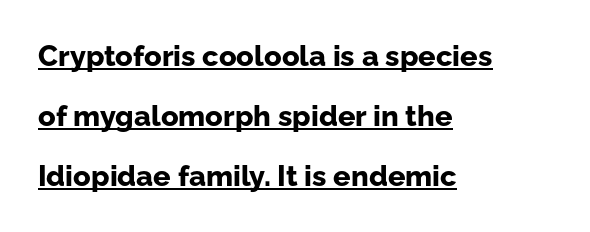
{"serif": "no", "italic": "no", "bold": "yes", "weight": "bold", "width": "normal", "stroke_contrast": "low", "x_height": "medium", "monospaced": "no", "underline": "yes", "align": "left", "line_spacing": "loose", "line_spacing_ratio": 2.07, "letter_spacing": "normal", "letter_spacing_em": 0.0, "glyph_px": 29}
